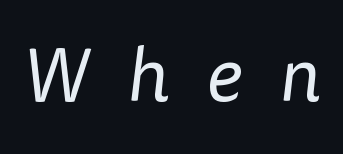
{"serif": "no", "bold": "no", "weight": "regular", "width": "normal", "stroke_contrast": "low", "x_height": "medium", "monospaced": "no", "underline": "no", "letter_spacing": "wide", "letter_spacing_em": 0.5, "glyph_px": 75}
